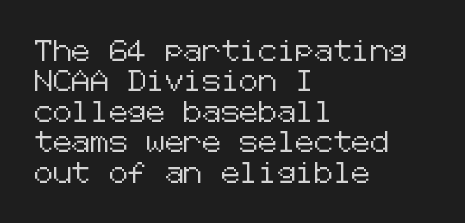
{"italic": "no", "underline": "no", "align": "left", "line_spacing": "normal", "line_spacing_ratio": 1.45, "letter_spacing": "normal", "letter_spacing_em": 0.0, "glyph_px": 21}
